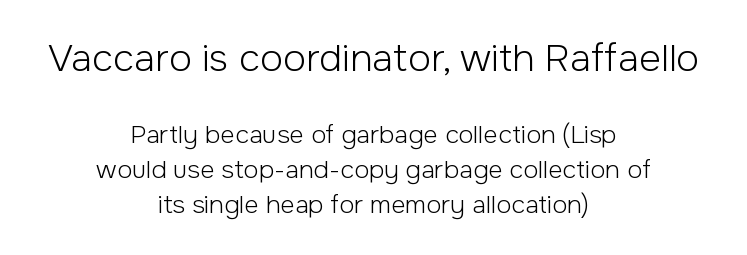
Q: Is the text bold? A: No.
Q: Is the text italic (slanted)? A: No, it is upright.
Q: Is the typeface a serif or a sans-serif typeface? A: Sans-serif.
Q: Is the text underlined? A: No.
Q: How is the paragraph aligned? A: Centered.
Q: Is the spacing between letters normal or unusually wide? A: Normal.
Q: Is the spacing between lines tight, normal or loose? A: Normal.
Q: Which block of text is set in a larger size, the first (top) or the second (bottom)? A: The first (top) one.
Q: Width (condensed, normal, or wide)? A: Normal.
Q: Stroke contrast? A: Low.
Q: x-height? A: Medium.
Q: Monospaced? A: No.
